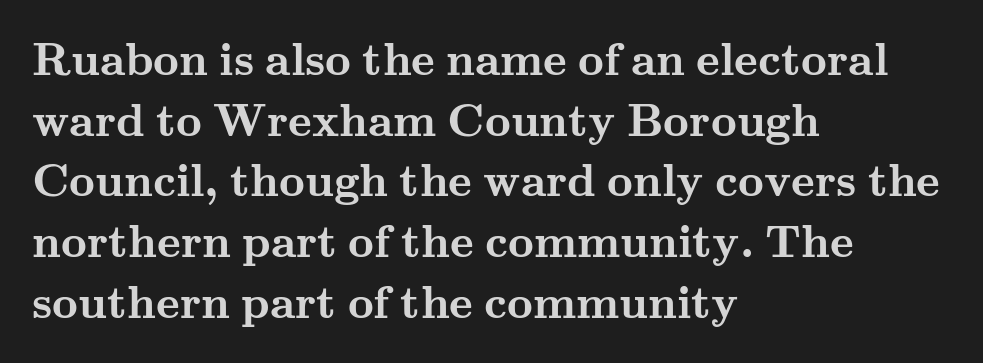
{"serif": "yes", "italic": "no", "bold": "yes", "weight": "semibold", "width": "wide", "stroke_contrast": "medium", "x_height": "small", "monospaced": "no", "underline": "no", "align": "left", "line_spacing": "normal", "line_spacing_ratio": 1.35, "letter_spacing": "normal", "letter_spacing_em": 0.0, "glyph_px": 45}
